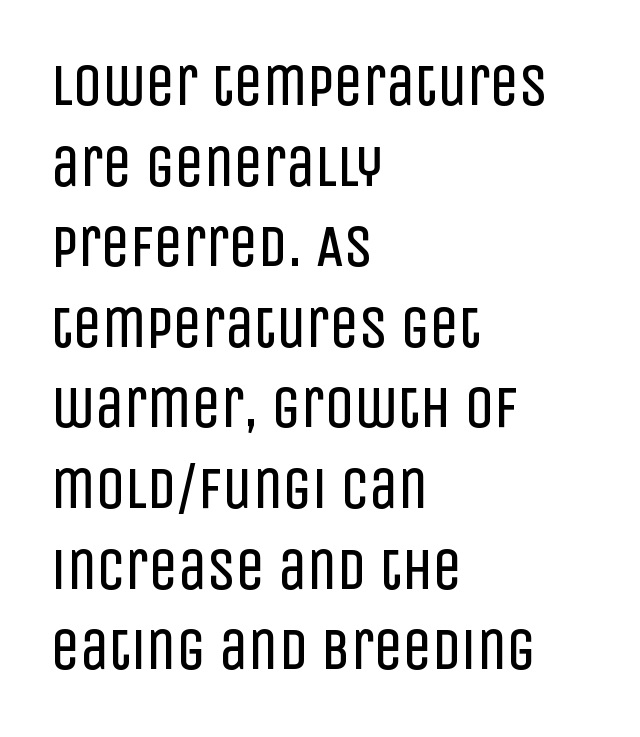
This sample uses plain, unmodified letter spacing. The passage is arranged the way most books set body copy — flush left. Lines of text with bare space underneath. The axis of the letterforms is exactly vertical.
